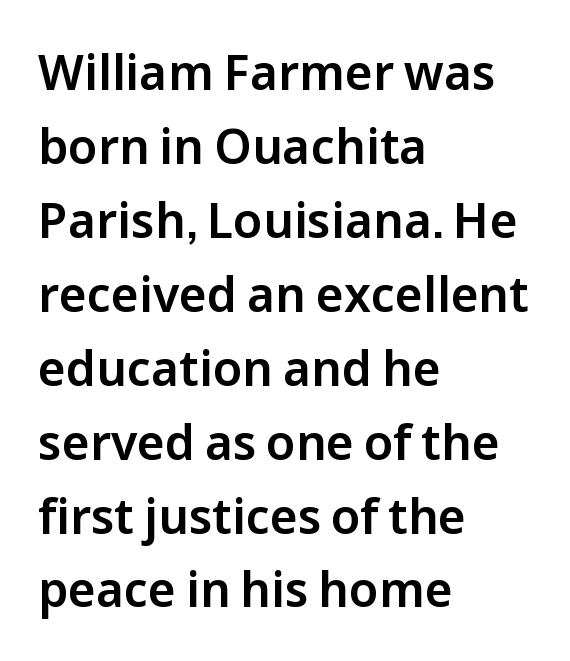
Q: Is the text italic (slanted)? A: No, it is upright.
Q: Is the typeface a serif or a sans-serif typeface? A: Sans-serif.
Q: Is the text underlined? A: No.
Q: How is the paragraph aligned? A: Left-aligned.
Q: Is the spacing between letters normal or unusually wide? A: Normal.
Q: Is the spacing between lines tight, normal or loose? A: Normal.
Q: Width (condensed, normal, or wide)? A: Normal.
Q: Stroke contrast? A: Low.
Q: x-height? A: Medium.
Q: Monospaced? A: No.
